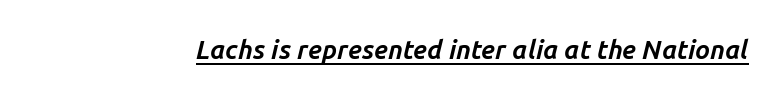
Q: Is the text bold? A: Yes.
Q: Is the text italic (slanted)? A: Yes, it leans right by about 14 degrees.
Q: Is the text underlined? A: Yes.
Q: Is the spacing between letters normal or unusually wide? A: Normal.
